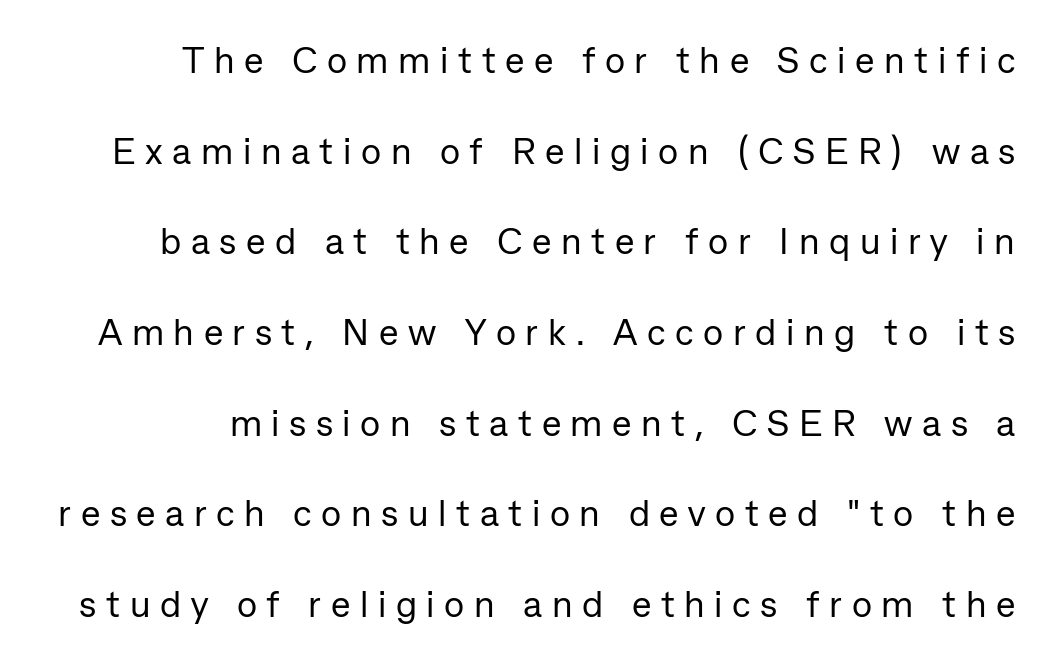
Q: Is the text bold? A: No.
Q: Is the text italic (slanted)? A: No, it is upright.
Q: Is the typeface a serif or a sans-serif typeface? A: Sans-serif.
Q: Is the text underlined? A: No.
Q: Is the spacing between letters normal or unusually wide? A: Unusually wide.
Q: Is the spacing between lines tight, normal or loose? A: Loose.
Q: Width (condensed, normal, or wide)? A: Normal.
Q: Stroke contrast? A: Low.
Q: x-height? A: Medium.
Q: Monospaced? A: No.
